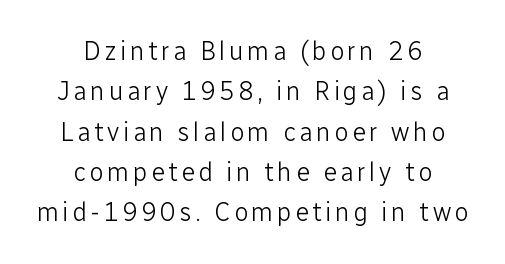
Q: Is the text bold? A: No.
Q: Is the text italic (slanted)? A: No, it is upright.
Q: Is the text underlined? A: No.
Q: How is the paragraph aligned? A: Centered.
Q: Is the spacing between lines tight, normal or loose? A: Normal.
